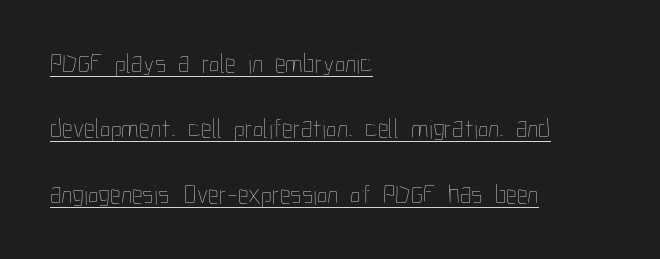
{"italic": "no", "bold": "no", "underline": "yes", "align": "left", "line_spacing": "loose", "line_spacing_ratio": 2.42, "letter_spacing": "normal", "letter_spacing_em": 0.0, "glyph_px": 27}
